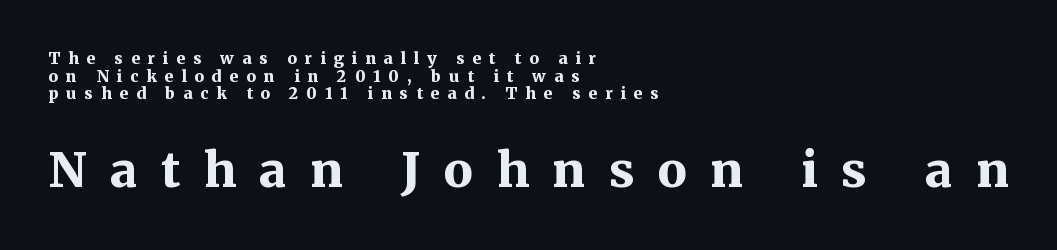
The image shows 48 px bold serif type, upright; set left-aligned, tight line spacing (1.1x), unusually wide letter spacing (+0.49 em), not underlined; the second (bottom) block is 3.0x larger; medium stroke contrast and a medium x-height.
